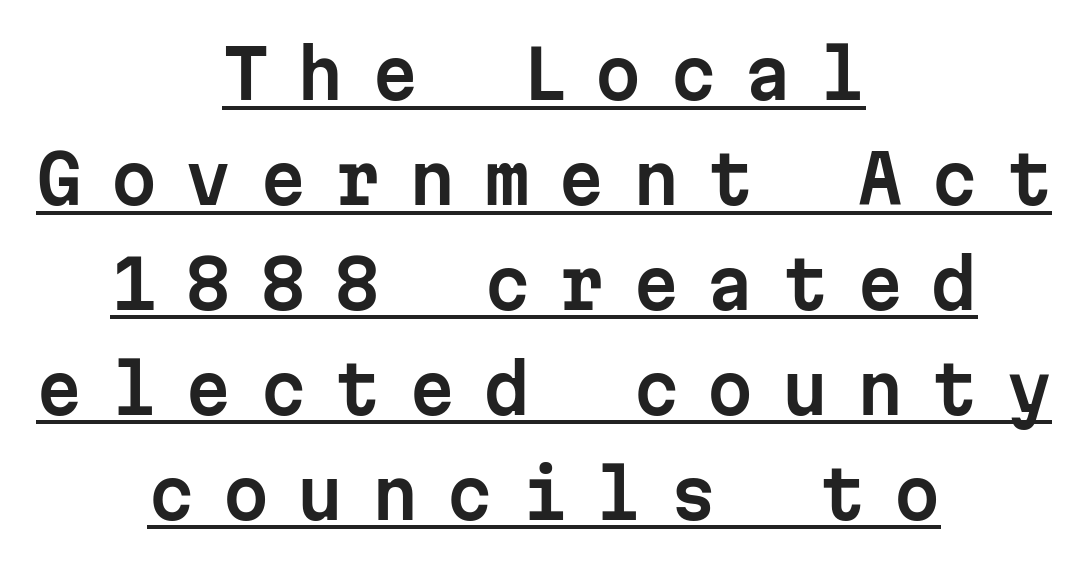
If you drew a line through each stem, it would be perfectly vertical. Casual observation: everything's sitting right in the middle. The specimen includes a rule beneath the text block's lines. This sample uses expanded letter spacing, leaving extra air between glyphs. Nope, no serifs anywhere on these letters. The passage shown is typed in a monospace face where columns stay perfectly aligned.
